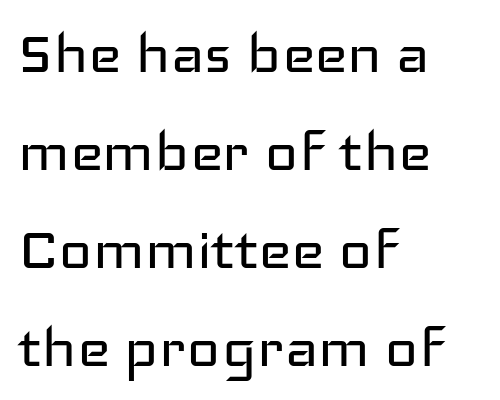
{"serif": "no", "italic": "no", "bold": "no", "weight": "regular", "width": "wide", "stroke_contrast": "low", "x_height": "medium", "monospaced": "no", "underline": "no", "align": "left", "line_spacing": "normal", "line_spacing_ratio": 1.38, "letter_spacing": "normal", "letter_spacing_em": 0.0, "glyph_px": 71}
